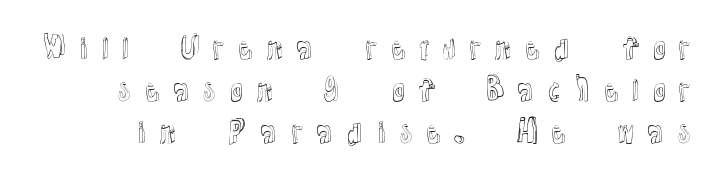
Q: Is the text italic (slanted)? A: No, it is upright.
Q: Is the text underlined? A: No.
Q: Is the spacing between letters normal or unusually wide? A: Unusually wide.
Q: Is the spacing between lines tight, normal or loose? A: Normal.
Q: Width (condensed, normal, or wide)? A: Normal.
Q: x-height? A: Medium.
Q: Monospaced? A: No.
